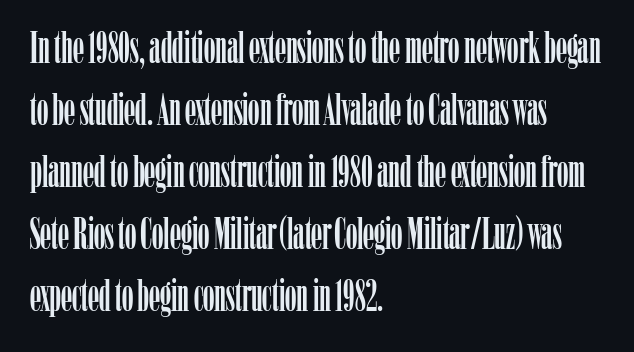
{"serif": "yes", "italic": "no", "width": "condensed", "stroke_contrast": "low", "x_height": "medium", "monospaced": "no", "underline": "no", "align": "left", "line_spacing": "normal", "line_spacing_ratio": 1.38, "letter_spacing": "normal", "letter_spacing_em": 0.0, "glyph_px": 45}
